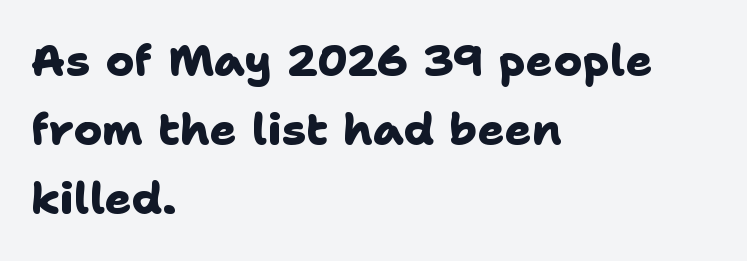
The image shows 44 px heavy sans-serif type; set left-aligned, normal line spacing (1.57x), normal letter spacing, not underlined; low stroke contrast and a medium x-height.
